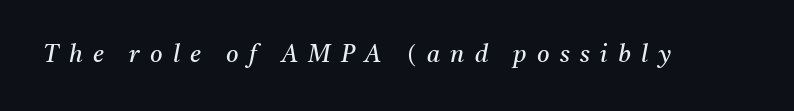
The image shows 24 px text type, italic (leaning right); set unusually wide letter spacing (+0.43 em), not underlined.
